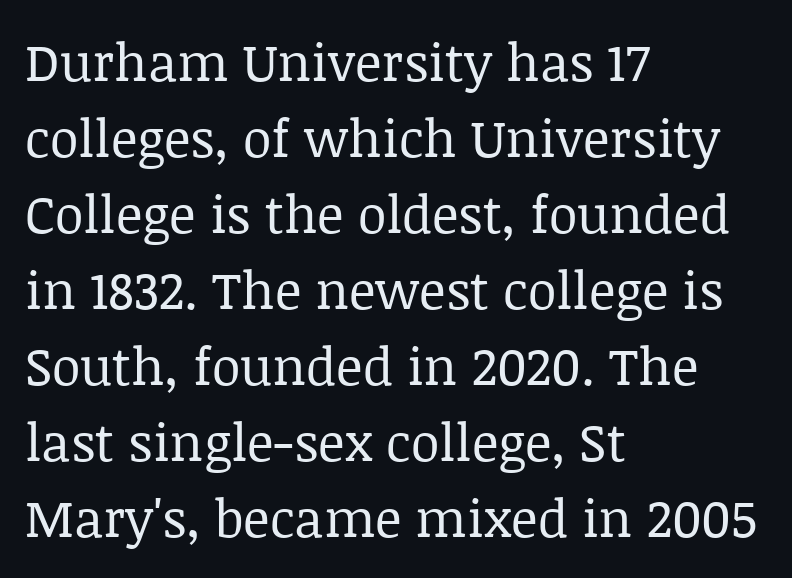
Q: Is the text bold? A: No.
Q: Is the text italic (slanted)? A: No, it is upright.
Q: Is the typeface a serif or a sans-serif typeface? A: Serif.
Q: Is the text underlined? A: No.
Q: How is the paragraph aligned? A: Left-aligned.
Q: Is the spacing between letters normal or unusually wide? A: Normal.
Q: Is the spacing between lines tight, normal or loose? A: Normal.
Q: Width (condensed, normal, or wide)? A: Normal.
Q: Stroke contrast? A: Low.
Q: x-height? A: Large.
Q: Monospaced? A: No.
